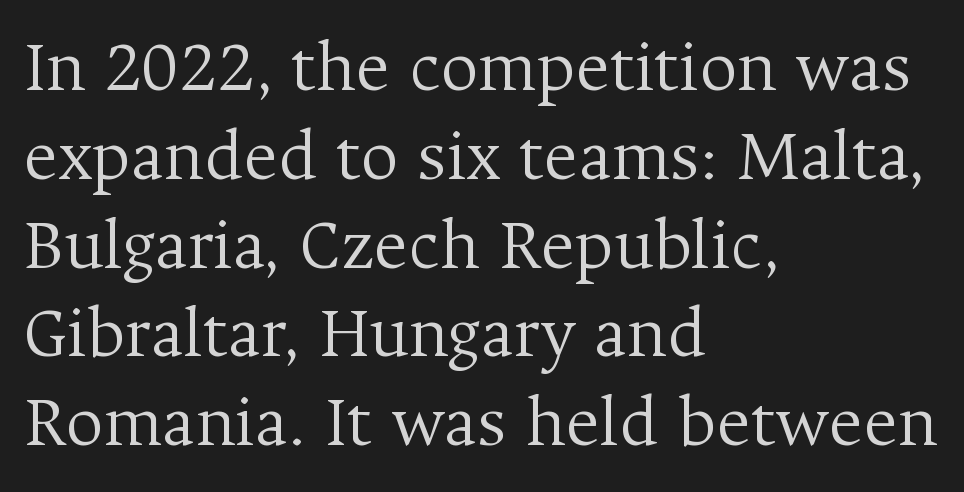
Q: Is the text bold? A: No.
Q: Is the text italic (slanted)? A: No, it is upright.
Q: Is the typeface a serif or a sans-serif typeface? A: Serif.
Q: Is the text underlined? A: No.
Q: How is the paragraph aligned? A: Left-aligned.
Q: Is the spacing between letters normal or unusually wide? A: Normal.
Q: Width (condensed, normal, or wide)? A: Normal.
Q: Stroke contrast? A: Medium.
Q: x-height? A: Medium.
Q: Monospaced? A: No.
